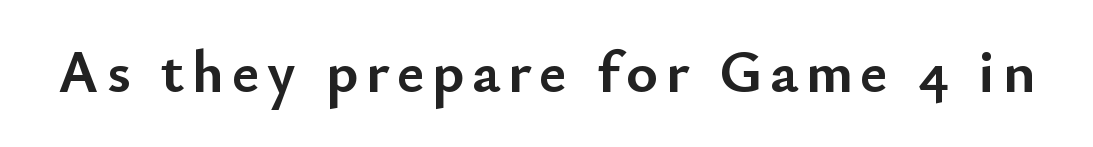
Does the weight exceed regular? Yes, all the way to bold. Descender tails drop into unmarked territory. Do the characters align in a grid? No, the font is proportional. The passage shown is typeset with a sans-serif family. Italic? Not at all — the glyphs are vertical.
